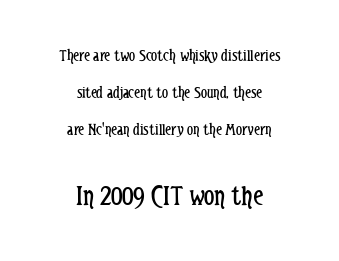
Each line is balanced around a shared central axis. Widely set lines give the paragraph a tall, airy silhouette. The passage shown has conventional tracking throughout. These glyphs show unthickened strokes, regular width or finer. The second block has been scaled up relative to the first.
